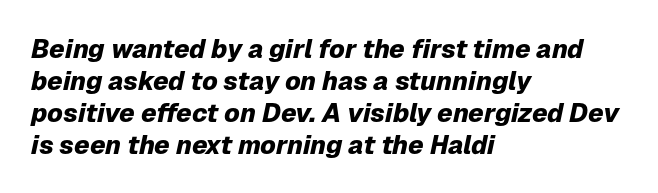
Glyph-to-glyph distance matches everyday printed text. When letters slant like this, we call the style italic. Each glyph is drawn with heavy, bold strokes. Casual observation: everything's shoved over to the left. Anything drawn beneath the words? Only blank space.
